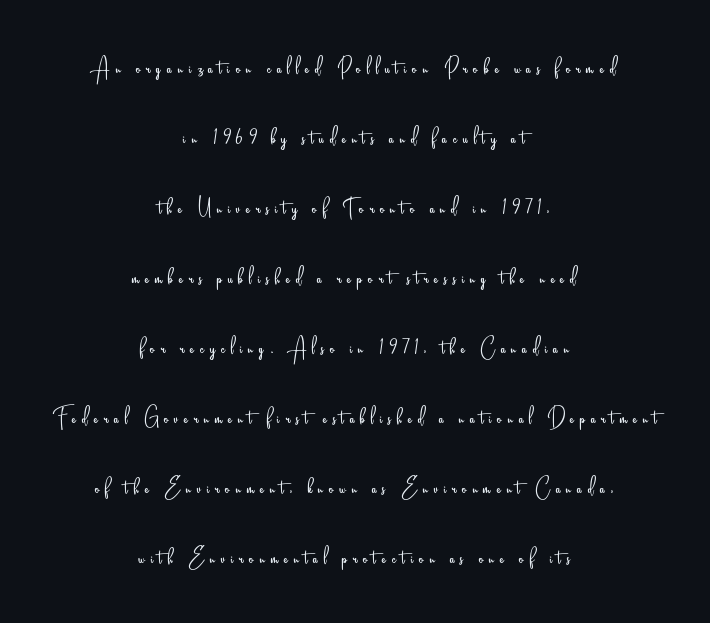
{"serif": "no", "bold": "no", "weight": "light", "width": "condensed", "stroke_contrast": "low", "x_height": "small", "monospaced": "no", "underline": "no", "align": "center", "line_spacing": "loose", "line_spacing_ratio": 2.5, "letter_spacing": "wide", "letter_spacing_em": 0.21, "glyph_px": 28}
